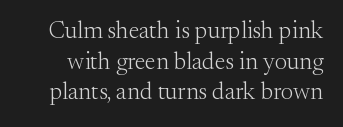
Q: Is the text bold? A: No.
Q: Is the text italic (slanted)? A: No, it is upright.
Q: Is the text underlined? A: No.
Q: Is the spacing between letters normal or unusually wide? A: Normal.
Q: Is the spacing between lines tight, normal or loose? A: Normal.
